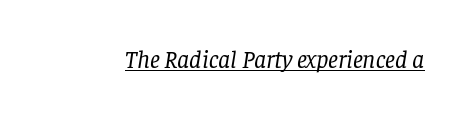
{"italic": "yes", "lean": "right", "slant_degrees": 8, "bold": "no", "underline": "yes", "letter_spacing": "normal", "letter_spacing_em": 0.0, "glyph_px": 25}
